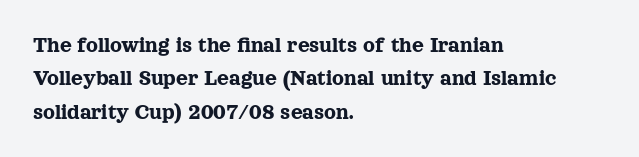
The rendering uses a moderate line-height, typical for paragraphs. These lines were composed using upright roman letters. The gaps between neighbouring characters are ordinary and unremarkable. Has an underline been added? It has not. Line starts are locked; line ends wander.
